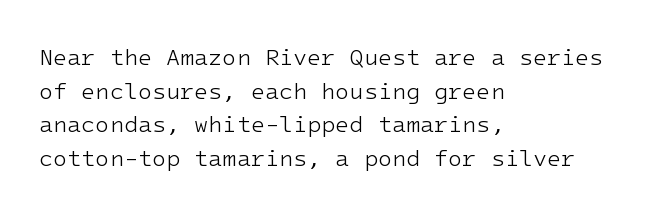
The image shows 23 px text type, upright; set left-aligned, normal line spacing (1.46x), normal letter spacing, not underlined.
